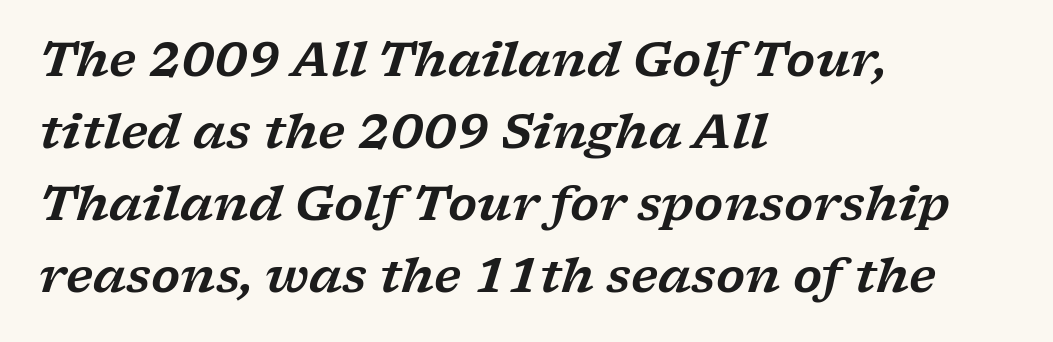
Q: Is the text italic (slanted)? A: Yes, it leans right by about 17 degrees.
Q: Is the typeface a serif or a sans-serif typeface? A: Serif.
Q: Is the text underlined? A: No.
Q: How is the paragraph aligned? A: Left-aligned.
Q: Is the spacing between letters normal or unusually wide? A: Normal.
Q: Is the spacing between lines tight, normal or loose? A: Normal.
Q: Width (condensed, normal, or wide)? A: Wide.
Q: Stroke contrast? A: Low.
Q: x-height? A: Medium.
Q: Monospaced? A: No.
